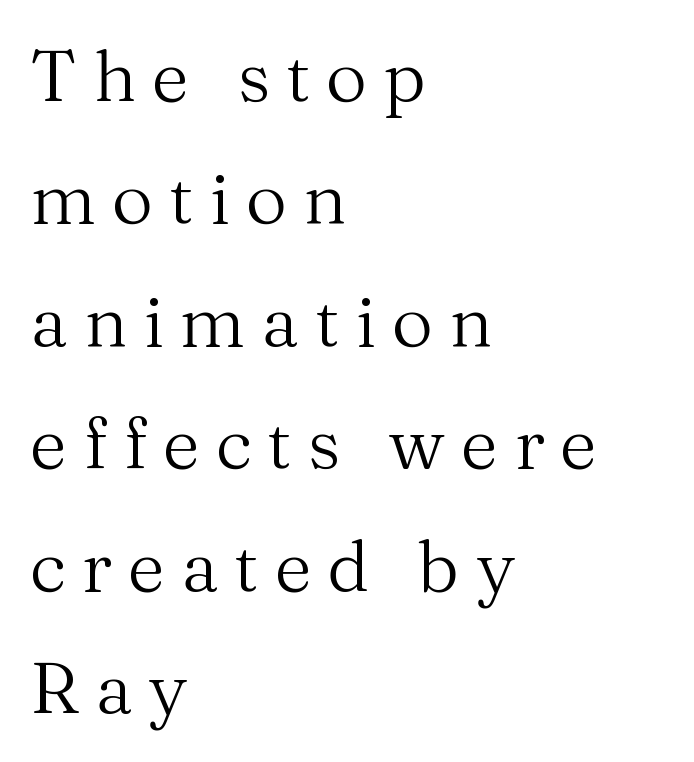
The image shows 72 px regular-weight serif type, upright; set left-aligned, normal line spacing (1.7x), unusually wide letter spacing (+0.22 em), not underlined; medium stroke contrast and a medium x-height.
